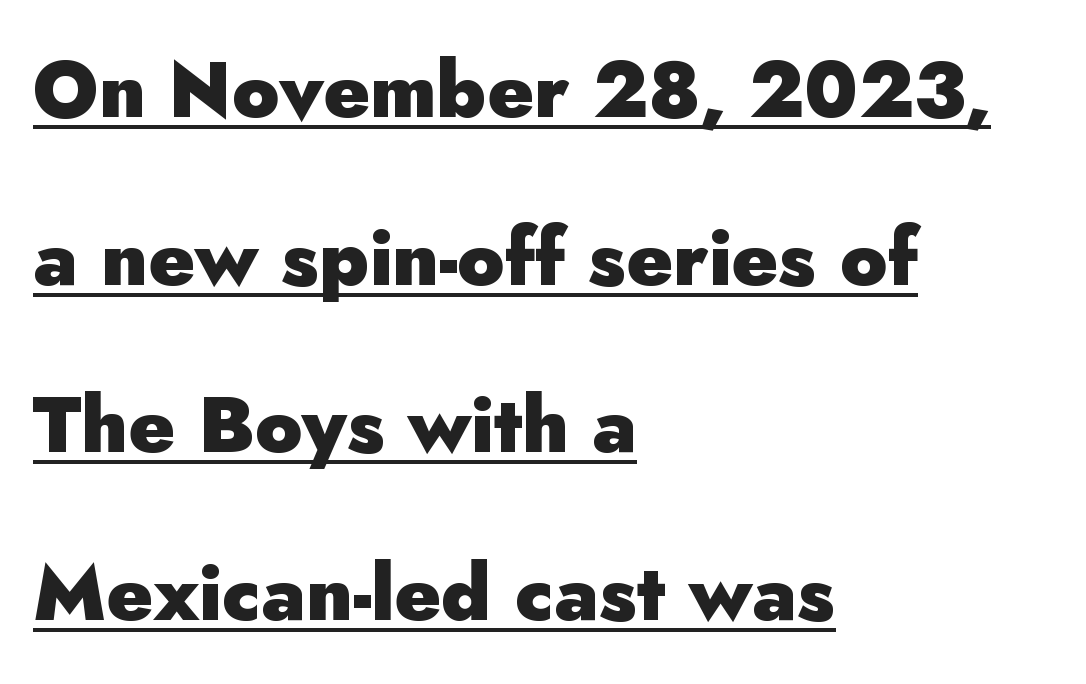
These lines keep a tight, regular rhythm from letter to letter. Do the letters lean? They stand straight. This sample has the flowing, uneven cadence of proportional lettering. Left-aligned paragraph, ragged on the right. A full-strength bold gives these letters their thick strokes. Somebody hit Ctrl+U on this one — the words are underlined.
